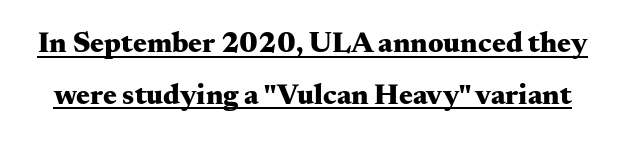
Q: Is the text bold? A: Yes.
Q: Is the text italic (slanted)? A: No, it is upright.
Q: Is the typeface a serif or a sans-serif typeface? A: Serif.
Q: Is the text underlined? A: Yes.
Q: Is the spacing between letters normal or unusually wide? A: Normal.
Q: Width (condensed, normal, or wide)? A: Wide.
Q: Stroke contrast? A: Medium.
Q: x-height? A: Small.
Q: Monospaced? A: No.
